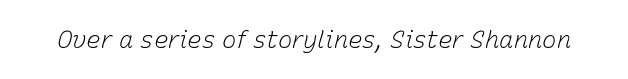
The image shows 24 px text type, italic (leaning right); set normal letter spacing, not underlined.
